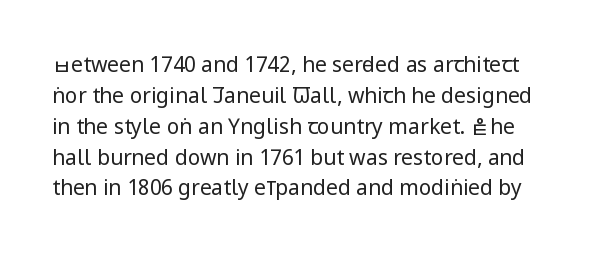
The image shows 21 px text type, upright; set normal line spacing (1.47x), normal letter spacing, not underlined.
